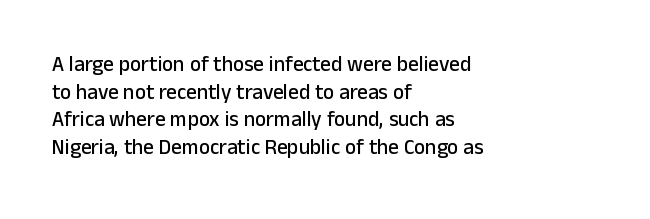
Q: Is the text italic (slanted)? A: No, it is upright.
Q: Is the text underlined? A: No.
Q: How is the paragraph aligned? A: Left-aligned.
Q: Is the spacing between letters normal or unusually wide? A: Normal.
Q: Is the spacing between lines tight, normal or loose? A: Normal.
